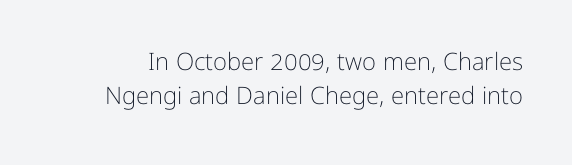
The image shows 24 px text type, upright; set normal line spacing (1.41x), normal letter spacing, not underlined.
